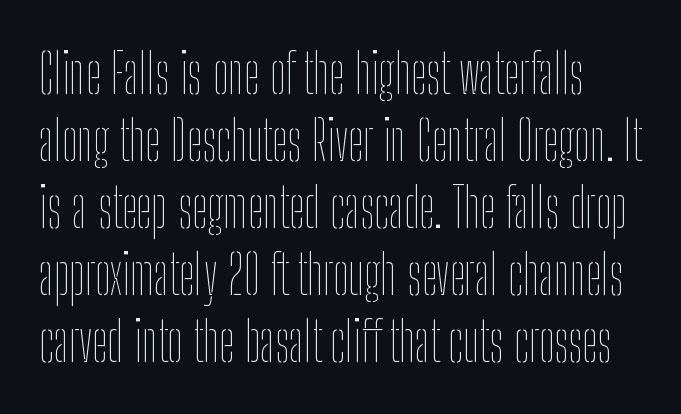
{"italic": "no", "bold": "no", "weight": "thin", "width": "condensed", "stroke_contrast": "low", "x_height": "medium", "monospaced": "no", "underline": "no", "line_spacing_ratio": 1.22, "letter_spacing": "normal", "letter_spacing_em": 0.0, "glyph_px": 55}
